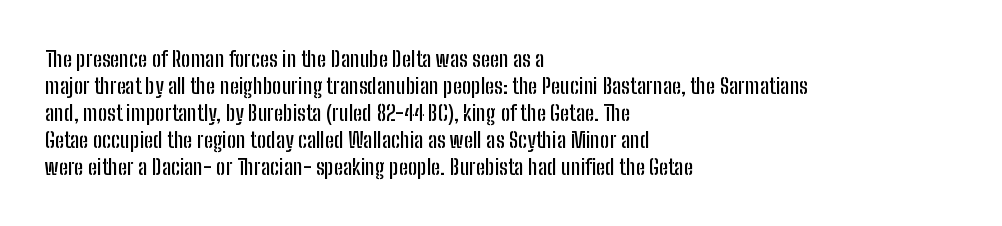
Q: Is the text italic (slanted)? A: No, it is upright.
Q: Is the text underlined? A: No.
Q: How is the paragraph aligned? A: Left-aligned.
Q: Is the spacing between letters normal or unusually wide? A: Normal.
